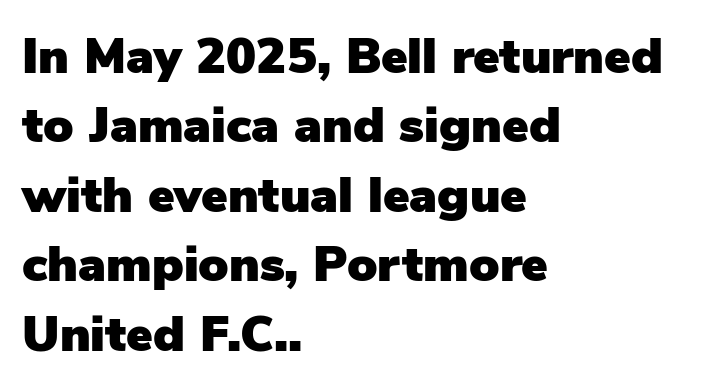
Q: Is the text italic (slanted)? A: No, it is upright.
Q: Is the typeface a serif or a sans-serif typeface? A: Sans-serif.
Q: Is the text underlined? A: No.
Q: How is the paragraph aligned? A: Left-aligned.
Q: Is the spacing between letters normal or unusually wide? A: Normal.
Q: Is the spacing between lines tight, normal or loose? A: Normal.
Q: Width (condensed, normal, or wide)? A: Normal.
Q: Stroke contrast? A: Low.
Q: x-height? A: Medium.
Q: Monospaced? A: No.
